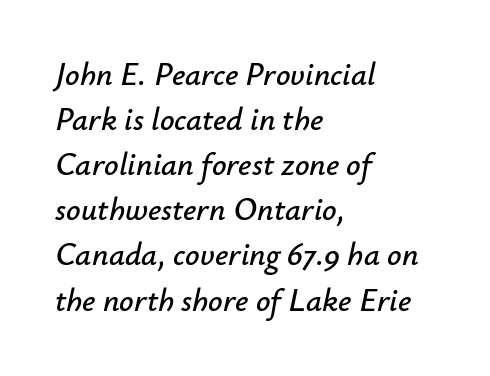
The image shows 32 px text type, italic (leaning right); set left-aligned, normal line spacing (1.41x), normal letter spacing, not underlined; low stroke contrast and a small x-height.
